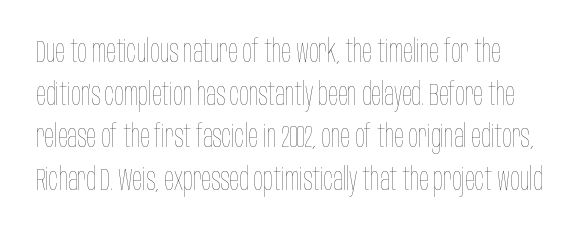
The image shows 32 px thin, condensed type, upright; set normal line spacing (1.33x), normal letter spacing, not underlined; low stroke contrast and a large x-height.
